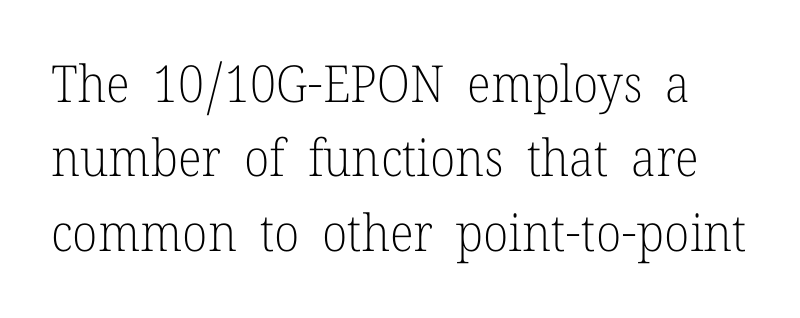
The image shows 51 px light serif type, upright; set normal line spacing (1.46x), normal letter spacing, not underlined; low stroke contrast and a medium x-height.
